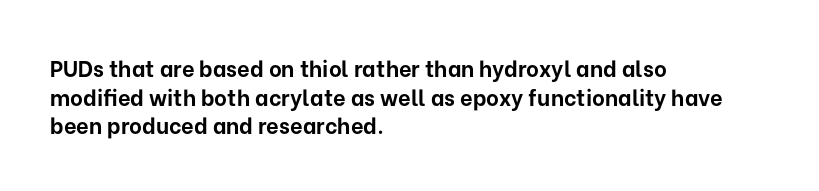
The image shows 22 px bold type, upright; set left-aligned, normal line spacing (1.3x), normal letter spacing, not underlined.
